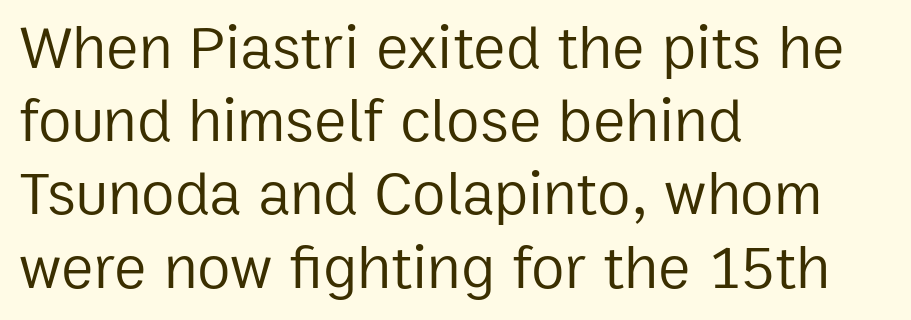
Q: Is the text bold? A: No.
Q: Is the text italic (slanted)? A: No, it is upright.
Q: Is the typeface a serif or a sans-serif typeface? A: Sans-serif.
Q: Is the text underlined? A: No.
Q: How is the paragraph aligned? A: Left-aligned.
Q: Is the spacing between letters normal or unusually wide? A: Normal.
Q: Width (condensed, normal, or wide)? A: Normal.
Q: Stroke contrast? A: Low.
Q: x-height? A: Medium.
Q: Monospaced? A: No.
